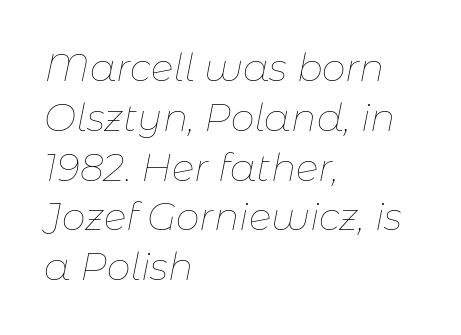
Q: Is the text bold? A: No.
Q: Is the text italic (slanted)? A: Yes, it leans right by about 11 degrees.
Q: Is the text underlined? A: No.
Q: How is the paragraph aligned? A: Left-aligned.
Q: Is the spacing between letters normal or unusually wide? A: Normal.
Q: Is the spacing between lines tight, normal or loose? A: Normal.
Q: Width (condensed, normal, or wide)? A: Normal.
Q: Stroke contrast? A: Low.
Q: x-height? A: Medium.
Q: Monospaced? A: No.
